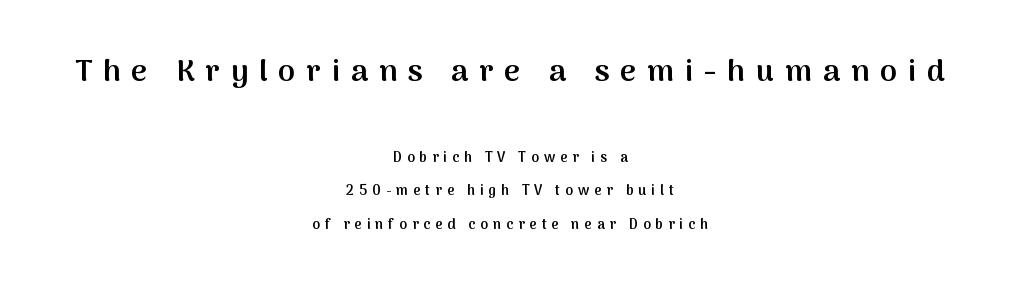
Q: Is the text bold? A: Semi-bold.
Q: Is the text italic (slanted)? A: No, it is upright.
Q: Is the typeface a serif or a sans-serif typeface? A: Sans-serif.
Q: Is the text underlined? A: No.
Q: How is the paragraph aligned? A: Centered.
Q: Is the spacing between letters normal or unusually wide? A: Unusually wide.
Q: Is the spacing between lines tight, normal or loose? A: Loose.
Q: Which block of text is set in a larger size, the first (top) or the second (bottom)? A: The first (top) one.
Q: Width (condensed, normal, or wide)? A: Normal.
Q: Stroke contrast? A: Medium.
Q: x-height? A: Medium.
Q: Monospaced? A: No.
